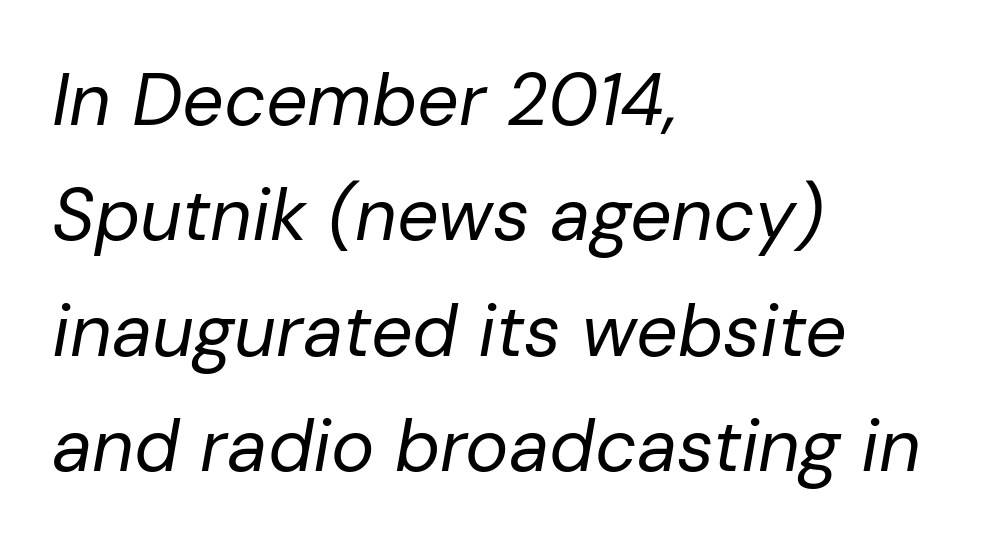
Q: Is the text bold? A: No.
Q: Is the text italic (slanted)? A: Yes, it leans right by about 10 degrees.
Q: Is the text underlined? A: No.
Q: How is the paragraph aligned? A: Left-aligned.
Q: Is the spacing between letters normal or unusually wide? A: Normal.
Q: Is the spacing between lines tight, normal or loose? A: Normal.
Q: Width (condensed, normal, or wide)? A: Normal.
Q: Stroke contrast? A: Low.
Q: x-height? A: Medium.
Q: Monospaced? A: No.
